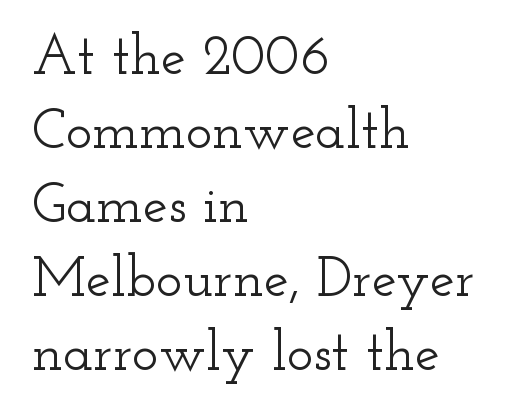
Type without underlining. Caption: standard tracking, unaltered. Italic? Not at all — the glyphs are vertical. These lines are rendered in a variable-pitch font.
